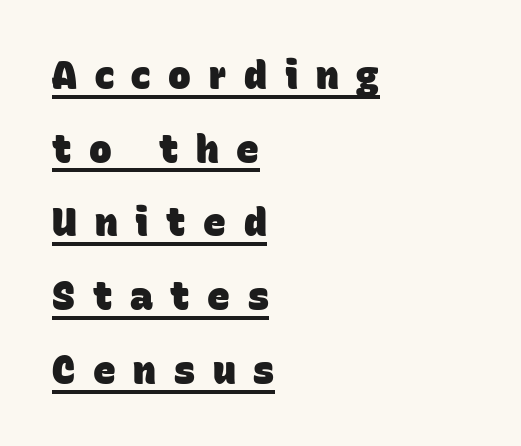
{"serif": "no", "bold": "yes", "weight": "heavy", "width": "normal", "stroke_contrast": "low", "x_height": "large", "monospaced": "no", "underline": "yes", "align": "left", "line_spacing": "loose", "line_spacing_ratio": 1.94, "letter_spacing": "wide", "letter_spacing_em": 0.47, "glyph_px": 38}
